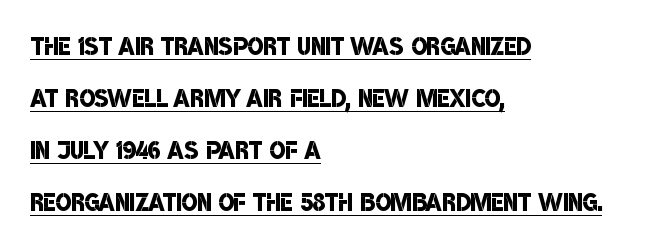
The image shows 33 px semibold, condensed sans-serif type; set left-aligned, normal line spacing (1.58x), normal letter spacing, underlined; low stroke contrast and a large x-height.
